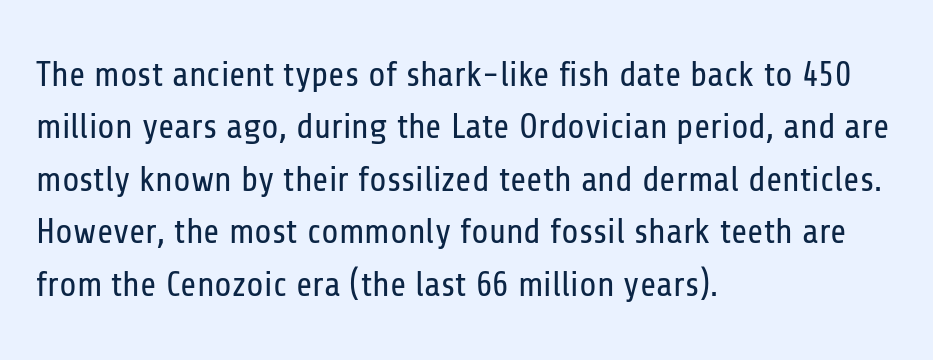
{"serif": "no", "italic": "no", "bold": "no", "weight": "regular", "width": "condensed", "stroke_contrast": "low", "x_height": "medium", "monospaced": "no", "underline": "no", "align": "left", "line_spacing": "normal", "line_spacing_ratio": 1.5, "letter_spacing": "normal", "letter_spacing_em": 0.0, "glyph_px": 35}
